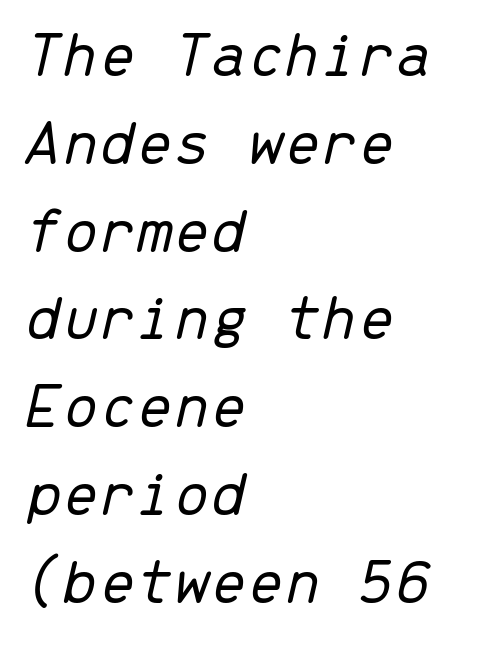
Glyph-to-glyph distance matches everyday printed text. Each stroke keeps to a modest, everyday thickness or less. Plain, unruled lines of type. Emphasis-style slanted type is in use.
